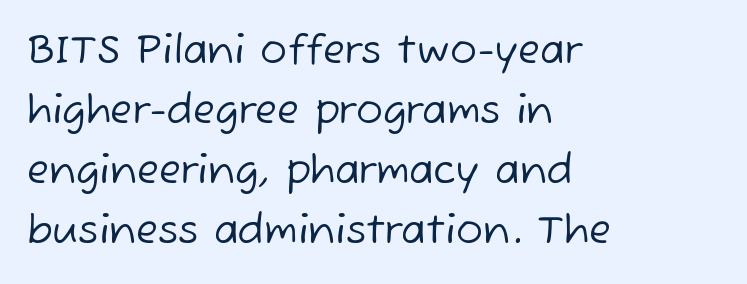
Between one letter and the next there's only the usual sliver of space. The text was rendered using a sans face with plain stroke endings. The space between consecutive lines is moderate. A bare baseline throughout the passage. Do the characters align in a grid? No, the font is proportional. The lines are quadded left.
